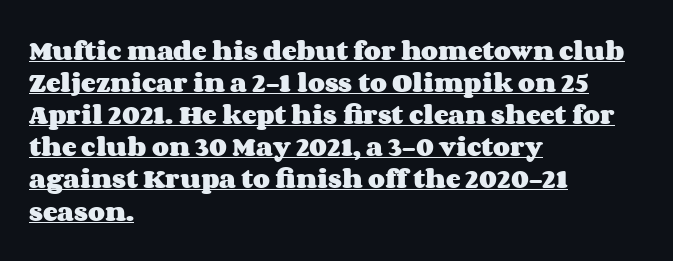
Horizontal bands of white between lines are of average thickness. The lettering stays uniformly vertical, giving the passage a roman look. This sample is left-justified, so line endings fall wherever the words run out. Quick note: underline on. These words are printed bold, with thick strokes throughout. Tracking here is standard; glyphs follow each other at the usual distance.
